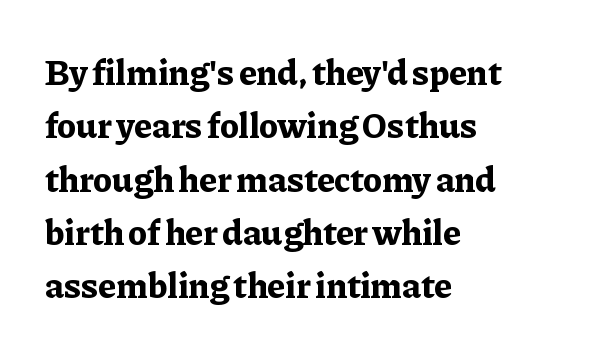
Q: Is the text bold? A: Yes.
Q: Is the text italic (slanted)? A: No, it is upright.
Q: Is the typeface a serif or a sans-serif typeface? A: Serif.
Q: Is the text underlined? A: No.
Q: How is the paragraph aligned? A: Left-aligned.
Q: Is the spacing between letters normal or unusually wide? A: Normal.
Q: Is the spacing between lines tight, normal or loose? A: Normal.
Q: Width (condensed, normal, or wide)? A: Normal.
Q: Stroke contrast? A: Low.
Q: x-height? A: Medium.
Q: Monospaced? A: No.
